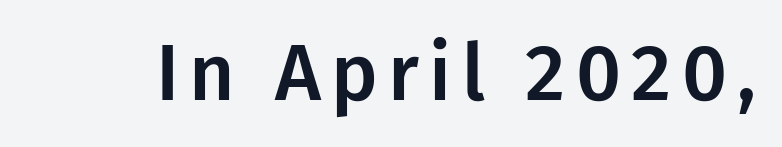
{"serif": "no", "italic": "no", "width": "normal", "stroke_contrast": "low", "x_height": "medium", "monospaced": "no", "underline": "no", "glyph_px": 79}
